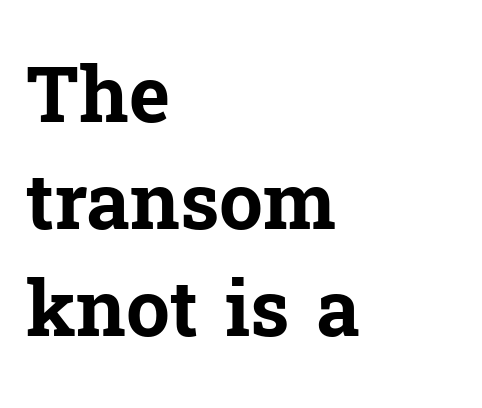
{"serif": "yes", "italic": "no", "bold": "yes", "weight": "bold", "width": "normal", "stroke_contrast": "low", "x_height": "medium", "monospaced": "no", "underline": "no", "align": "left", "line_spacing": "normal", "line_spacing_ratio": 1.37, "letter_spacing": "normal", "letter_spacing_em": 0.0, "glyph_px": 78}
